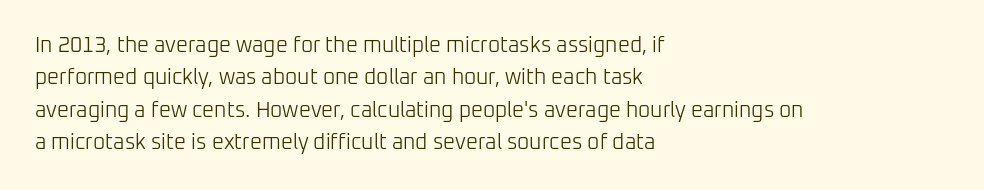
Q: Is the text bold? A: No.
Q: Is the text italic (slanted)? A: No, it is upright.
Q: Is the text underlined? A: No.
Q: How is the paragraph aligned? A: Left-aligned.
Q: Is the spacing between letters normal or unusually wide? A: Normal.
Q: Is the spacing between lines tight, normal or loose? A: Normal.
